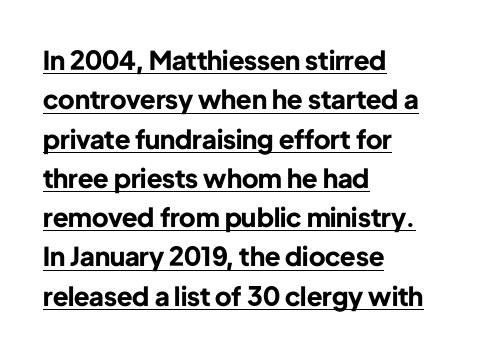
The rows are spaced the way most documents space them. In designer terms, the underline attribute is active on this setting. Pretty heavy lettering here — definitely bold. The passage is arranged the way most books set body copy — flush left. Observe the ordinary spacing: letters are neighbours, not strangers.
